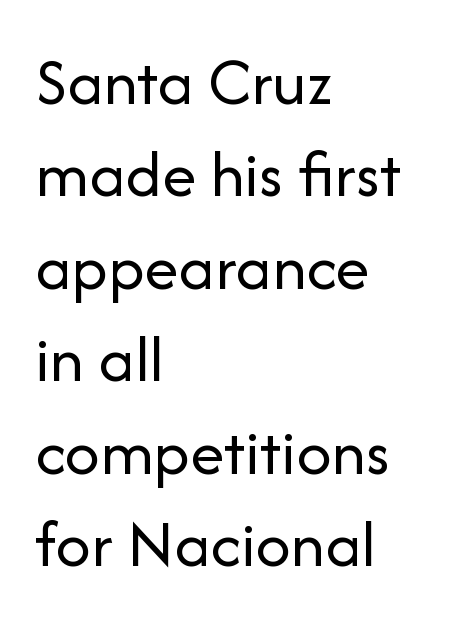
Q: Is the text bold? A: No.
Q: Is the text italic (slanted)? A: No, it is upright.
Q: Is the typeface a serif or a sans-serif typeface? A: Sans-serif.
Q: Is the text underlined? A: No.
Q: How is the paragraph aligned? A: Left-aligned.
Q: Is the spacing between letters normal or unusually wide? A: Normal.
Q: Is the spacing between lines tight, normal or loose? A: Normal.
Q: Width (condensed, normal, or wide)? A: Normal.
Q: Stroke contrast? A: Low.
Q: x-height? A: Medium.
Q: Monospaced? A: No.
